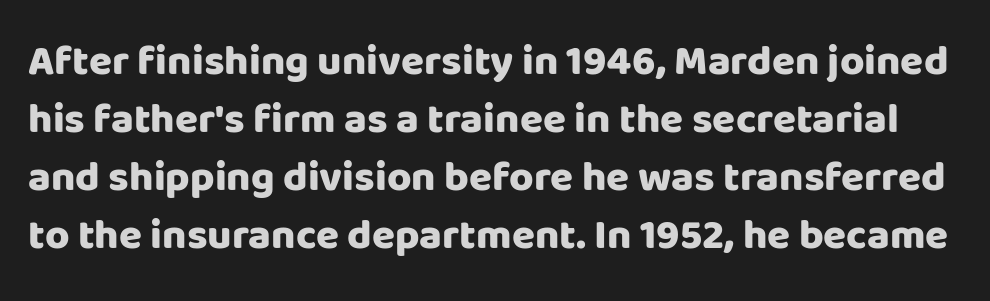
Q: Is the text bold? A: Yes.
Q: Is the text italic (slanted)? A: No, it is upright.
Q: Is the typeface a serif or a sans-serif typeface? A: Sans-serif.
Q: Is the text underlined? A: No.
Q: Is the spacing between letters normal or unusually wide? A: Normal.
Q: Is the spacing between lines tight, normal or loose? A: Normal.
Q: Width (condensed, normal, or wide)? A: Normal.
Q: Stroke contrast? A: Low.
Q: x-height? A: Large.
Q: Monospaced? A: No.
